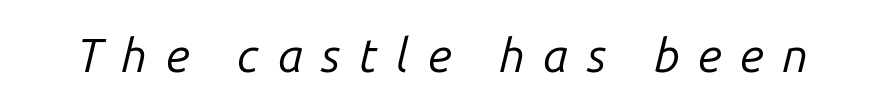
The image shows 47 px regular-weight type, italic (leaning right); set unusually wide letter spacing (+0.39 em), not underlined; low stroke contrast and a medium x-height.
